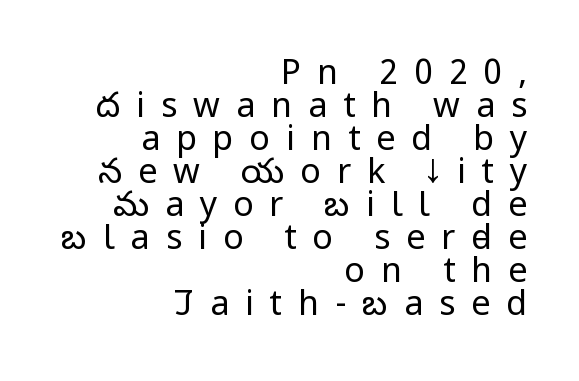
The image shows 34 px regular-weight, condensed sans-serif type, upright; set right-aligned, tight line spacing (0.97x), unusually wide letter spacing (+0.47 em), not underlined; low stroke contrast and a large x-height.
